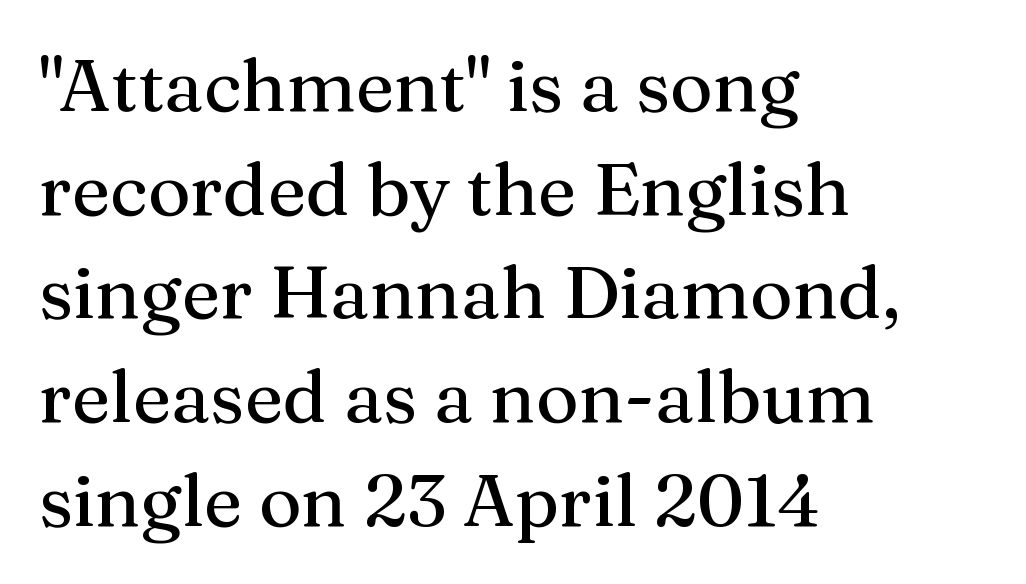
The image shows 73 px serif type, upright; set left-aligned, normal line spacing (1.42x), normal letter spacing, not underlined; medium stroke contrast and a medium x-height.
